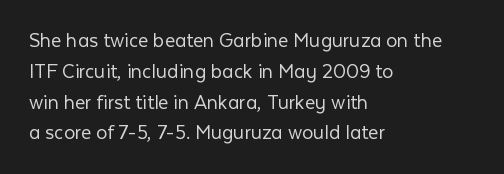
{"italic": "no", "bold": "no", "underline": "no", "align": "left", "line_spacing": "normal", "line_spacing_ratio": 1.4, "letter_spacing": "normal", "letter_spacing_em": 0.0, "glyph_px": 22}
